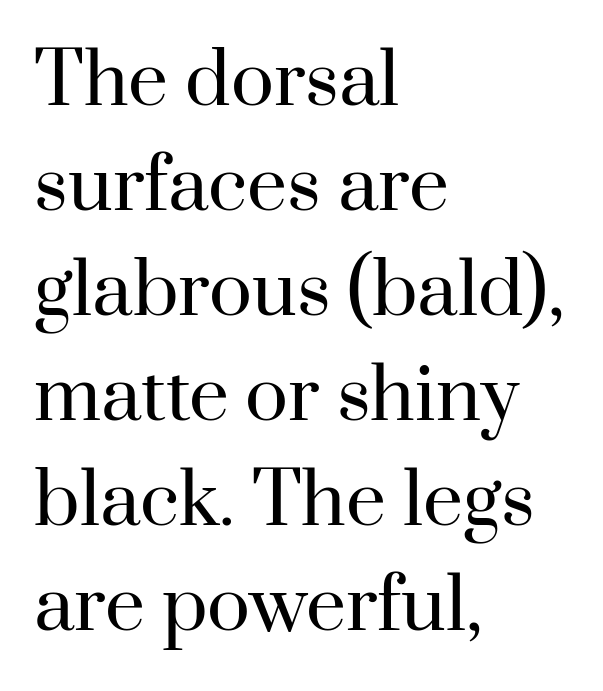
Q: Is the text bold? A: No.
Q: Is the text italic (slanted)? A: No, it is upright.
Q: Is the typeface a serif or a sans-serif typeface? A: Serif.
Q: Is the text underlined? A: No.
Q: How is the paragraph aligned? A: Left-aligned.
Q: Is the spacing between letters normal or unusually wide? A: Normal.
Q: Is the spacing between lines tight, normal or loose? A: Normal.
Q: Width (condensed, normal, or wide)? A: Normal.
Q: Stroke contrast? A: High.
Q: x-height? A: Small.
Q: Monospaced? A: No.
